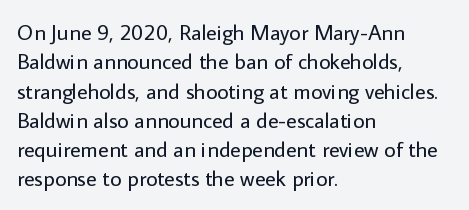
{"italic": "no", "bold": "no", "underline": "no", "align": "left", "line_spacing": "normal", "line_spacing_ratio": 1.33, "letter_spacing": "normal", "letter_spacing_em": 0.0, "glyph_px": 22}
